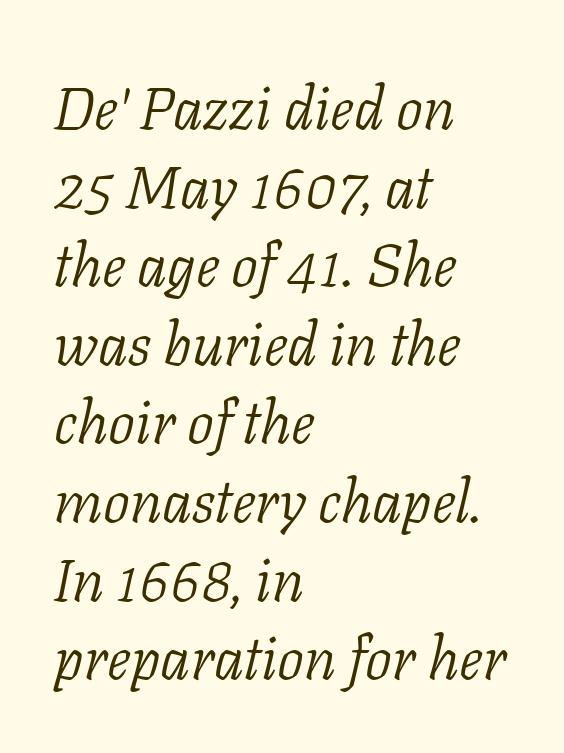
{"serif": "yes", "italic": "yes", "lean": "right", "slant_degrees": 11, "bold": "no", "weight": "light", "width": "normal", "stroke_contrast": "low", "x_height": "medium", "monospaced": "no", "underline": "no", "align": "left", "line_spacing": "normal", "line_spacing_ratio": 1.31, "letter_spacing": "normal", "letter_spacing_em": 0.0, "glyph_px": 60}
